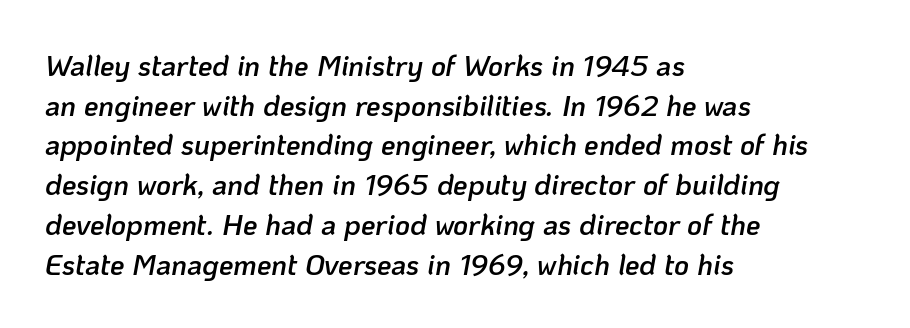
This sample is left-justified, so line endings fall wherever the words run out. These lines carry some extra weight — a demibold, not a full bold. Rendered with sloped, italic letterforms. Tracking here is standard; glyphs follow each other at the usual distance. Honestly, the row spacing looks completely unremarkable. Here the designer chose a conventional face with non-uniform glyph widths.
